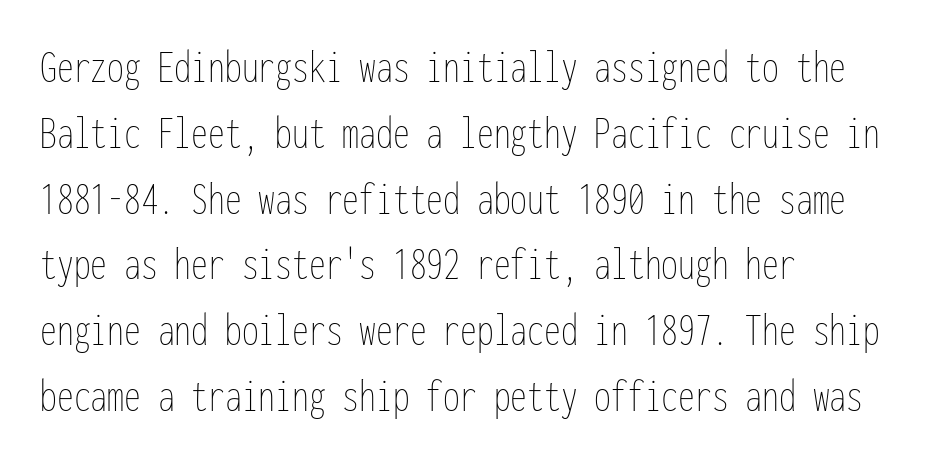
Each letter, wide or thin by design, is forced into the same width here. Does extra space separate the letters? No, they use regular spacing. Weight: not bold — regular or lighter. Descenders are the only things crossing below the line.
